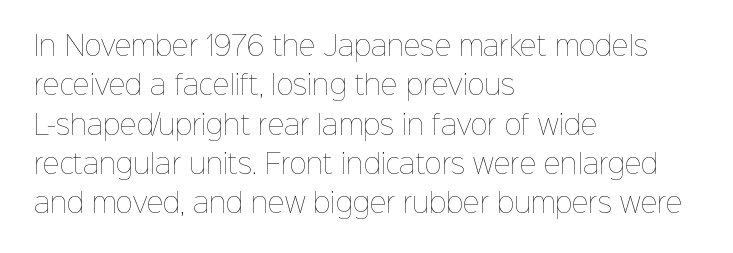
A typesetter would mark this as roman, not italic. Does the leading feel generous? No, just average. The typesetter chose a ragged-right arrangement here. The gaps between neighbouring characters are ordinary and unremarkable. Is this a heavy cut? Hardly; it is regular or lighter. The space directly below the letters is spotless.
